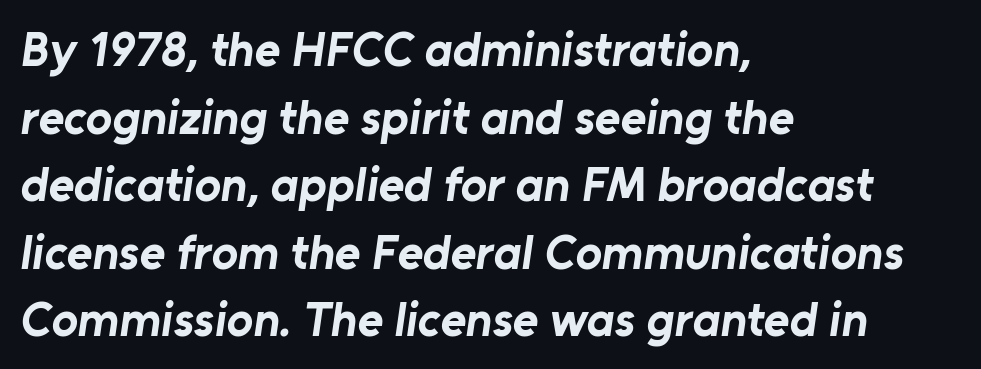
The image shows 49 px bold sans-serif type; set left-aligned, normal line spacing (1.38x), normal letter spacing, not underlined; low stroke contrast and a medium x-height.
